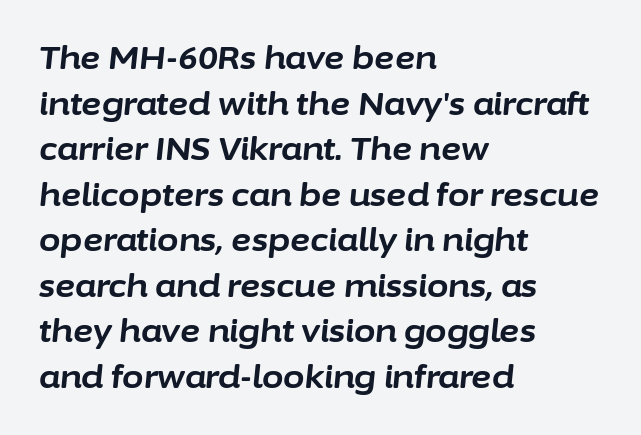
The image shows 31 px bold type, italic (leaning right); set left-aligned, normal line spacing (1.47x), normal letter spacing, not underlined; low stroke contrast and a medium x-height.
